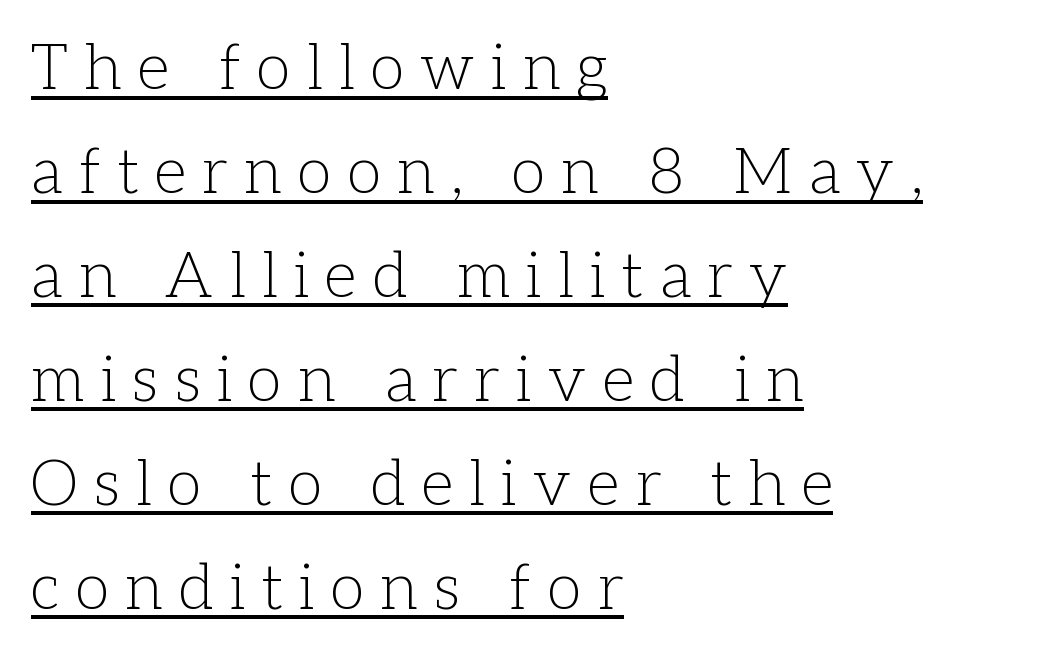
Small tapered or slab feet sit at the stroke ends, so this counts as serif. Underlined type. A typesetter would call this proportional, since set widths differ per character. The paragraph shown leans on its left margin. Summary of vertical rhythm: regular, with standard interline spacing.
